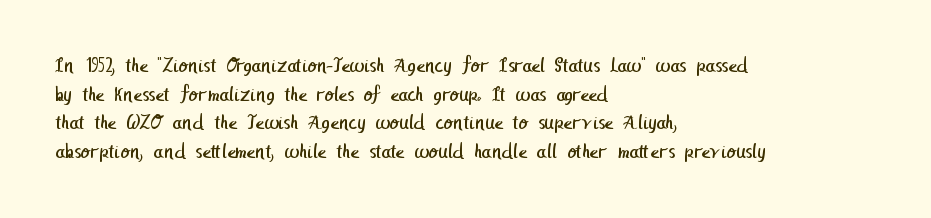
The designer left line spacing at the default. A typesetter would call this zero additional tracking. Nothing heavy about these letters — not bold at all. The passage is arranged the way most books set body copy — flush left.
